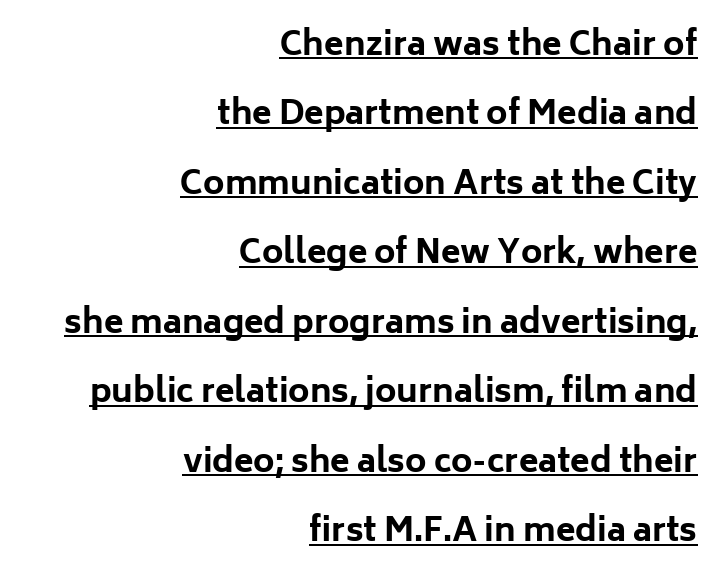
The image shows 32 px bold sans-serif type, upright; set right-aligned, loose line spacing (2.17x), normal letter spacing, underlined; low stroke contrast and a medium x-height.
